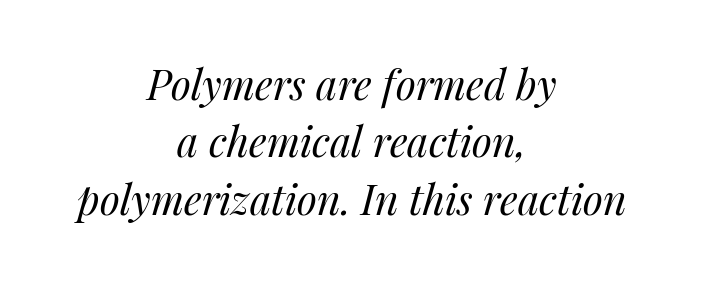
{"italic": "yes", "lean": "right", "slant_degrees": 14, "bold": "no", "weight": "regular", "width": "normal", "stroke_contrast": "medium", "x_height": "medium", "monospaced": "no", "underline": "no", "align": "center", "line_spacing": "normal", "line_spacing_ratio": 1.4, "letter_spacing": "normal", "letter_spacing_em": 0.0, "glyph_px": 41}
